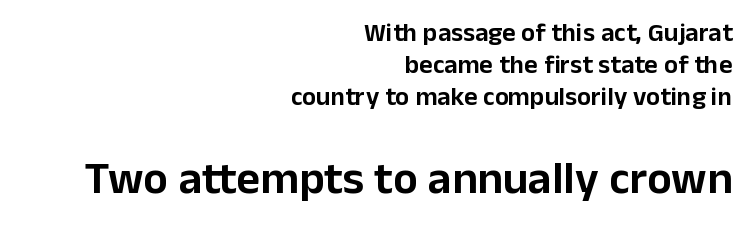
The paragraph has a hard right edge and a soft left edge. The face used here is a sans, in the tradition of grotesques and geometrics. Every character sits straight up, as roman type does. Note: smaller setting up top, larger setting below.
